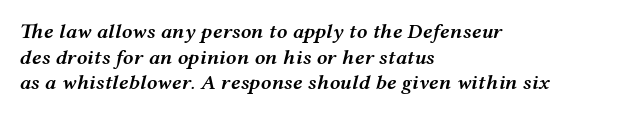
Q: Is the text bold? A: Semi-bold.
Q: Is the text italic (slanted)? A: Yes, it leans right by about 12 degrees.
Q: Is the text underlined? A: No.
Q: How is the paragraph aligned? A: Left-aligned.
Q: Is the spacing between letters normal or unusually wide? A: Normal.
